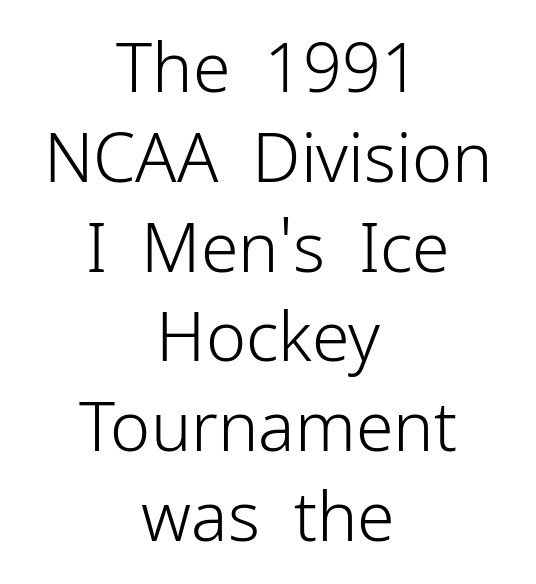
The image shows 68 px light sans-serif type, upright; set centered, normal line spacing (1.32x), normal letter spacing, not underlined; low stroke contrast and a medium x-height.
